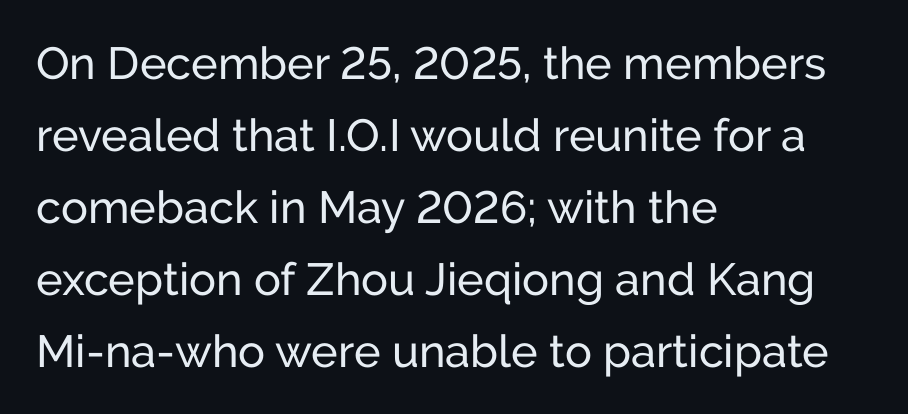
Every stem runs plumb, perpendicular to the baseline. Clear beneath every line of the passage. Regarding serifs, this sample does without them. Notice how descenders clear the ascenders below comfortably — that's standard leading. In CSS terms this would be text-align: left. Tracking value appears to be zero — textbook default spacing.
